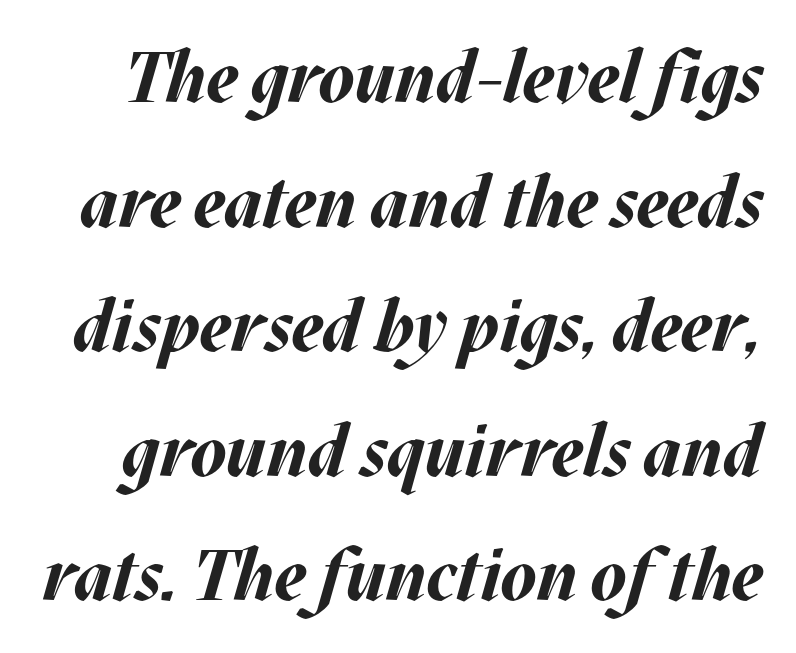
The type is set solid horizontally, with unmodified tracking. Each letter keeps its own natural width here, so spacing adapts to shape. A dark, heavy texture on the line: the type is bold. Type without underlining. You can tell it's italic because the verticals aren't actually vertical.
